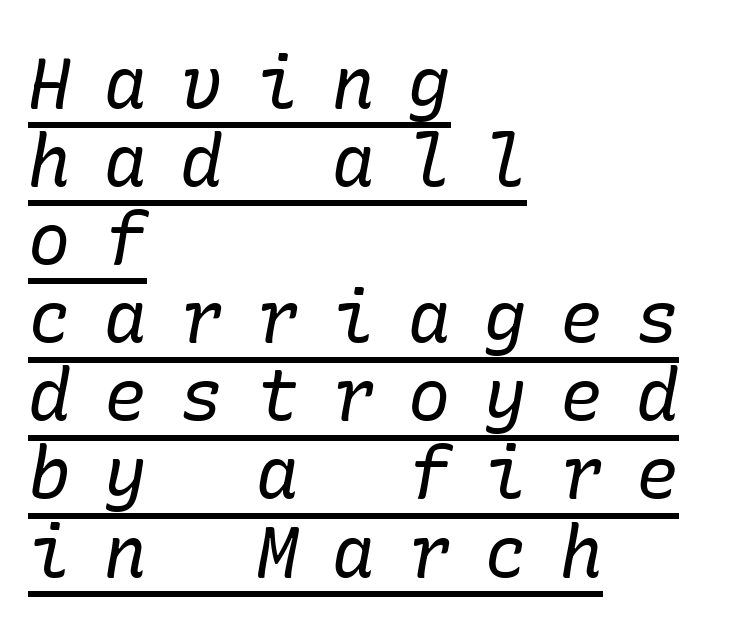
Q: Is the text bold? A: No.
Q: Is the text italic (slanted)? A: Yes, it leans right by about 10 degrees.
Q: Is the typeface a serif or a sans-serif typeface? A: Sans-serif.
Q: Is the text underlined? A: Yes.
Q: How is the paragraph aligned? A: Left-aligned.
Q: Is the spacing between letters normal or unusually wide? A: Unusually wide.
Q: Is the spacing between lines tight, normal or loose? A: Tight.
Q: Width (condensed, normal, or wide)? A: Normal.
Q: Stroke contrast? A: Low.
Q: x-height? A: Medium.
